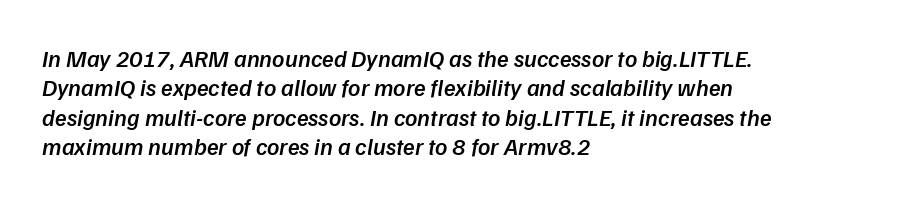
Q: Is the text bold? A: Semi-bold.
Q: Is the text italic (slanted)? A: Yes, it leans right by about 9 degrees.
Q: Is the text underlined? A: No.
Q: How is the paragraph aligned? A: Left-aligned.
Q: Is the spacing between letters normal or unusually wide? A: Normal.
